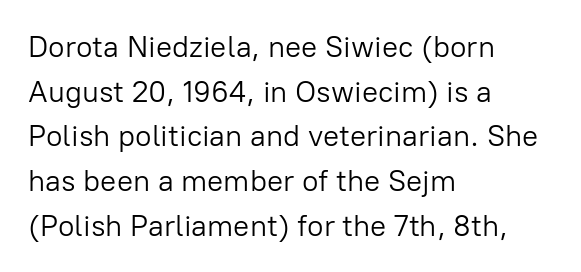
Q: Is the text bold? A: No.
Q: Is the text italic (slanted)? A: No, it is upright.
Q: Is the typeface a serif or a sans-serif typeface? A: Sans-serif.
Q: Is the text underlined? A: No.
Q: How is the paragraph aligned? A: Left-aligned.
Q: Is the spacing between letters normal or unusually wide? A: Normal.
Q: Is the spacing between lines tight, normal or loose? A: Normal.
Q: Width (condensed, normal, or wide)? A: Normal.
Q: Stroke contrast? A: Low.
Q: x-height? A: Medium.
Q: Monospaced? A: No.
